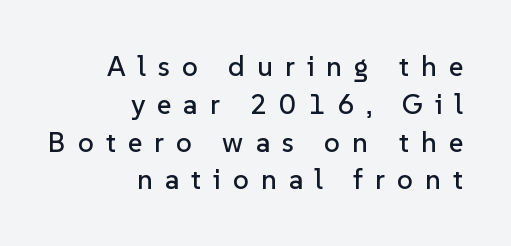
{"serif": "no", "italic": "no", "width": "normal", "stroke_contrast": "low", "x_height": "medium", "monospaced": "no", "underline": "no", "align": "right", "line_spacing": "normal", "line_spacing_ratio": 1.35, "letter_spacing": "wide", "letter_spacing_em": 0.43, "glyph_px": 28}
